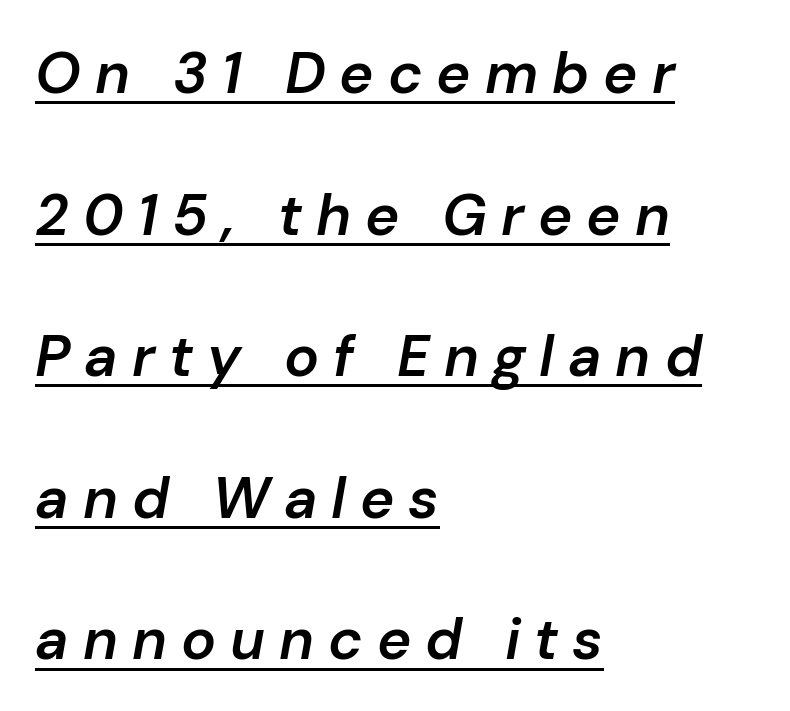
Compared with an ordinary text face, these strokes are moderately heavier — a semibold. Observe the lean: these are italic letterforms. There is plenty of visible air inserted between adjacent glyphs. Compared with undecorated copy, this sample adds a rule below the words.
